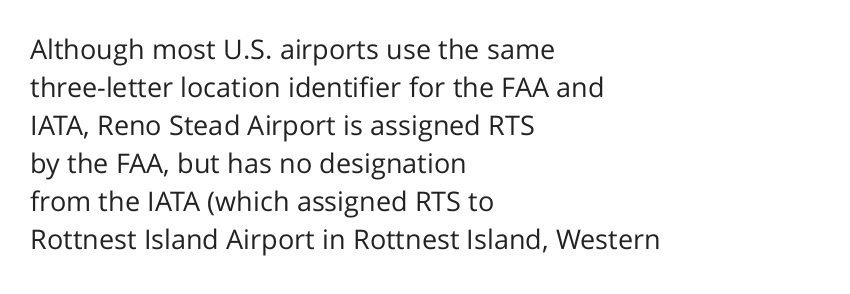
{"italic": "no", "bold": "no", "underline": "no", "align": "left", "line_spacing": "normal", "line_spacing_ratio": 1.41, "letter_spacing": "normal", "letter_spacing_em": 0.0, "glyph_px": 27}
